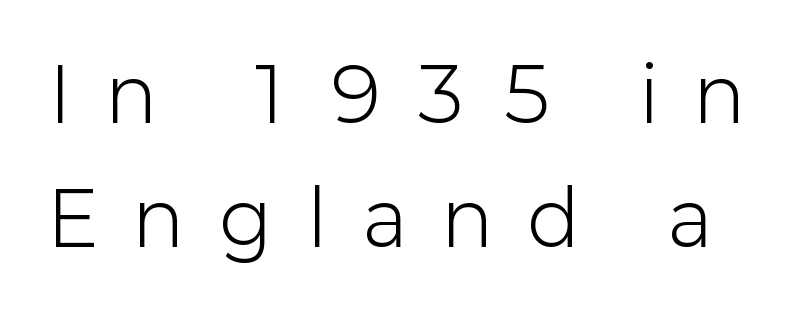
Only glyphs here, with clear space below each row. Stroke thickness stays within the range of a standard reading face or lighter. When letters stand straight like this, we call the style roman or upright. Students, observe: this is what conventionally led text looks like. You could not count columns in this text — the font is proportionally spaced.
